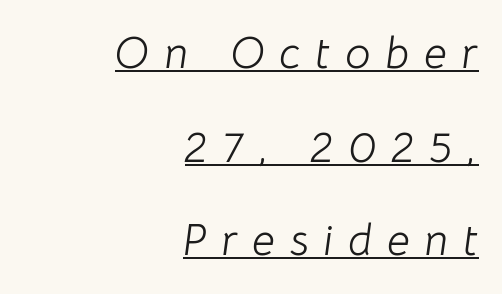
{"italic": "yes", "lean": "right", "slant_degrees": 8, "bold": "no", "weight": "light", "width": "normal", "stroke_contrast": "low", "x_height": "medium", "monospaced": "no", "underline": "yes", "align": "right", "line_spacing": "loose", "line_spacing_ratio": 2.08, "letter_spacing": "wide", "letter_spacing_em": 0.33, "glyph_px": 45}
